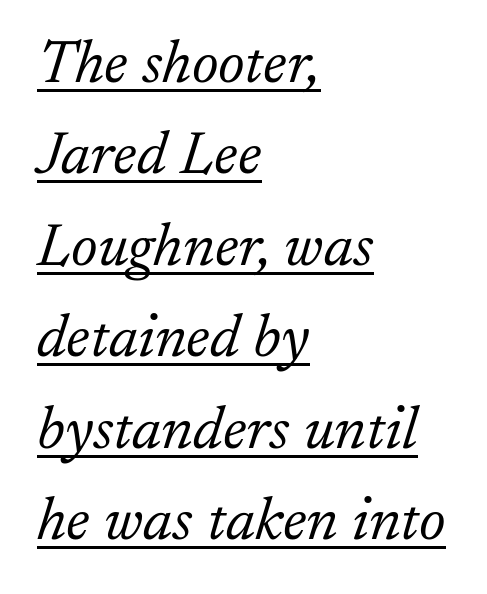
In terms of letterspacing, this is plain default setting. Think of a printed novel: that variable character pitch is what you see here. You can tell from the footed stems that serif type was used. The lines in this sample share a left origin and differ only in where they stop.
